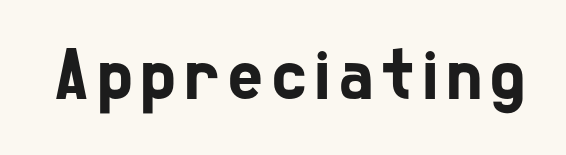
The image shows 74 px condensed sans-serif type; set not underlined; low stroke contrast and a medium x-height.
